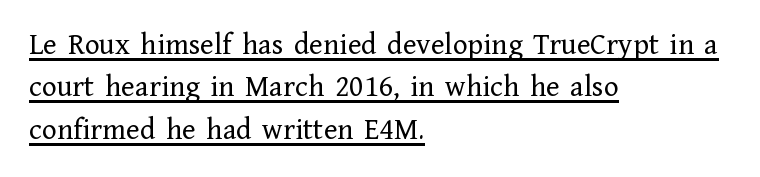
{"serif": "yes", "italic": "no", "bold": "no", "weight": "regular", "width": "normal", "stroke_contrast": "low", "x_height": "medium", "monospaced": "no", "underline": "yes", "align": "left", "line_spacing": "normal", "line_spacing_ratio": 1.37, "letter_spacing": "normal", "letter_spacing_em": 0.0, "glyph_px": 31}
